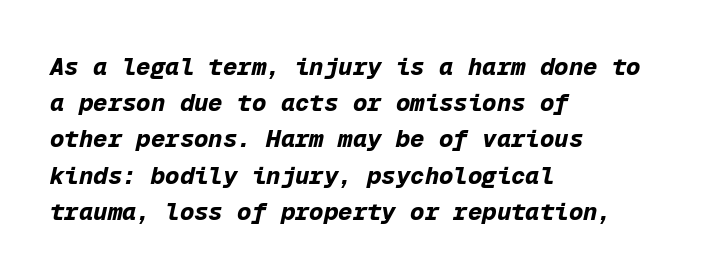
{"italic": "yes", "lean": "right", "slant_degrees": 12, "bold": "yes", "underline": "no", "align": "left", "line_spacing": "normal", "line_spacing_ratio": 1.51, "letter_spacing": "normal", "letter_spacing_em": 0.0, "glyph_px": 24}
